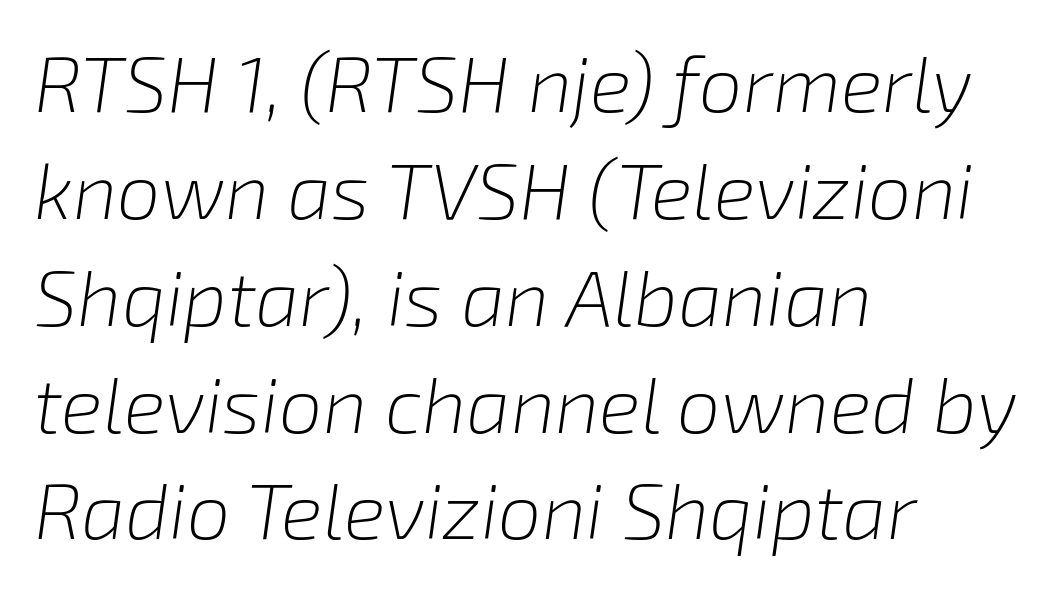
{"italic": "yes", "lean": "right", "slant_degrees": 8, "bold": "no", "weight": "light", "width": "normal", "stroke_contrast": "low", "x_height": "medium", "monospaced": "no", "underline": "no", "align": "left", "line_spacing": "normal", "line_spacing_ratio": 1.37, "letter_spacing": "normal", "letter_spacing_em": 0.0, "glyph_px": 78}
